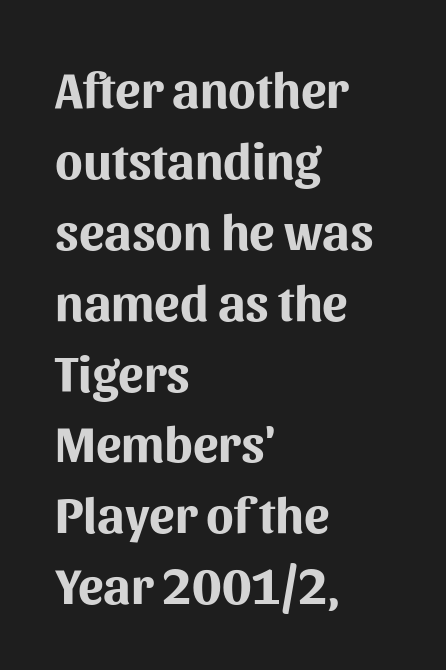
Is the type bold? Yes — the strokes are clearly thick and heavy. No word sits above an underline. The vertical gap from one line to the next is medium. A typesetter would call this proportional, since set widths differ per character. The rendering anchors every line to the left-hand side. Note: no serifs on the glyphs.
